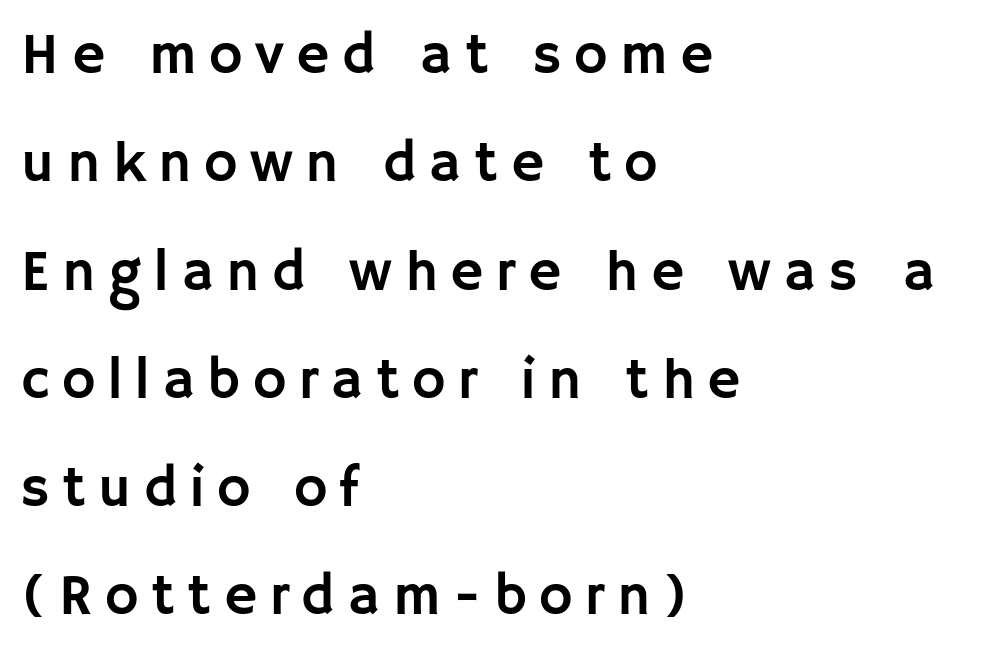
Only glyphs here, with clear space below each row. Is there any slant? The stems are plumb. The ragged edge is on the right, which tells us the setting is flush left. Proportional: the letters do not fall into vertical columns.
